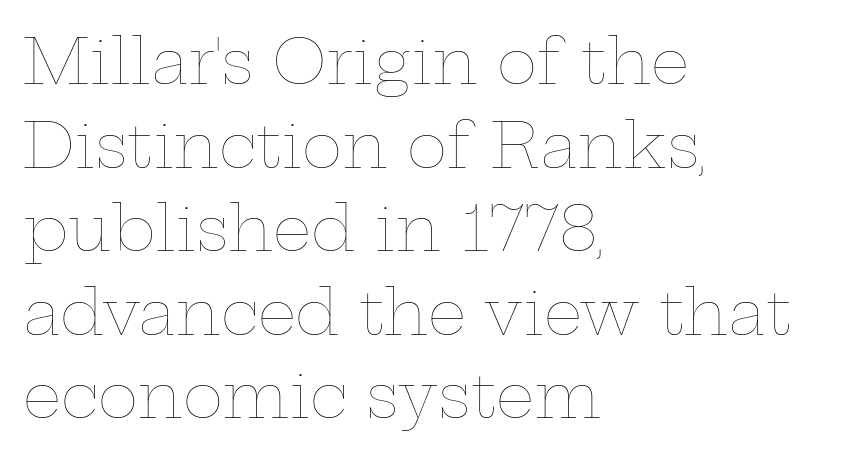
Q: Is the text bold? A: No.
Q: Is the text italic (slanted)? A: No, it is upright.
Q: Is the text underlined? A: No.
Q: How is the paragraph aligned? A: Left-aligned.
Q: Is the spacing between letters normal or unusually wide? A: Normal.
Q: Is the spacing between lines tight, normal or loose? A: Normal.
Q: Width (condensed, normal, or wide)? A: Wide.
Q: Stroke contrast? A: Low.
Q: x-height? A: Medium.
Q: Monospaced? A: No.
